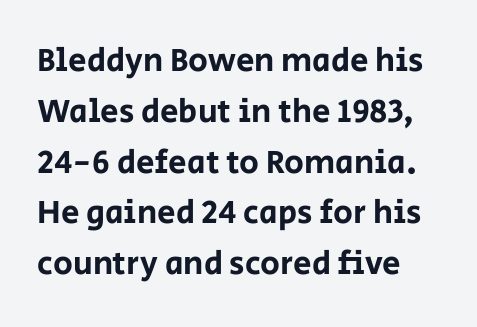
The image shows 33 px sans-serif type, upright; set normal line spacing (1.54x), normal letter spacing, not underlined; low stroke contrast and a large x-height.
